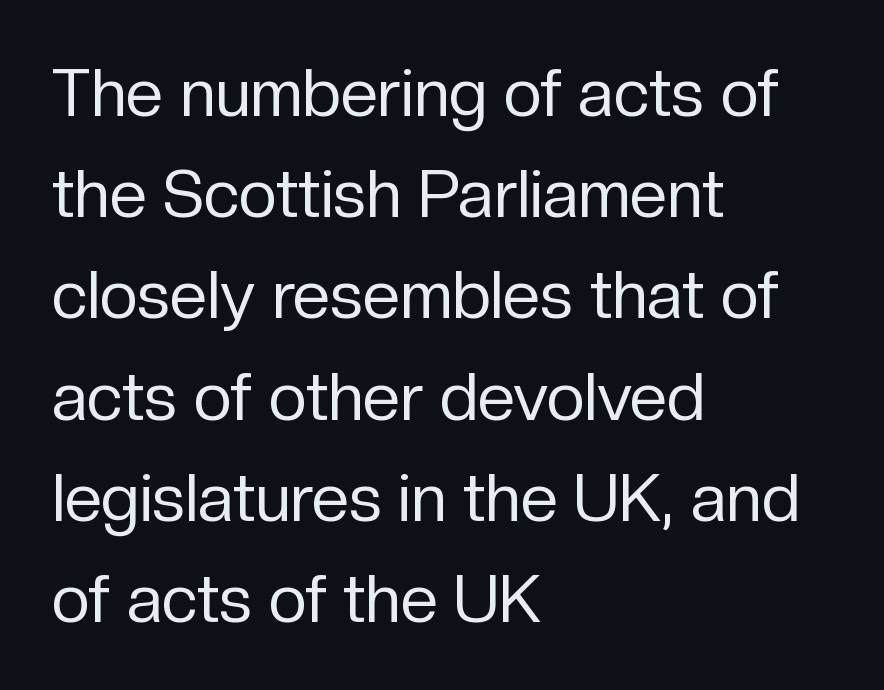
{"serif": "no", "italic": "no", "bold": "no", "weight": "regular", "width": "normal", "stroke_contrast": "low", "x_height": "medium", "monospaced": "no", "underline": "no", "align": "left", "line_spacing": "normal", "line_spacing_ratio": 1.51, "letter_spacing": "normal", "letter_spacing_em": 0.0, "glyph_px": 67}
